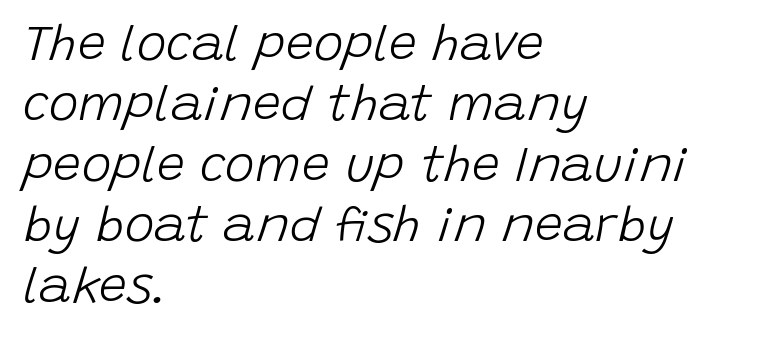
Q: Is the text bold? A: No.
Q: Is the text italic (slanted)? A: Yes, it leans right by about 15 degrees.
Q: Is the text underlined? A: No.
Q: How is the paragraph aligned? A: Left-aligned.
Q: Is the spacing between letters normal or unusually wide? A: Normal.
Q: Width (condensed, normal, or wide)? A: Normal.
Q: Stroke contrast? A: Low.
Q: x-height? A: Large.
Q: Monospaced? A: No.
